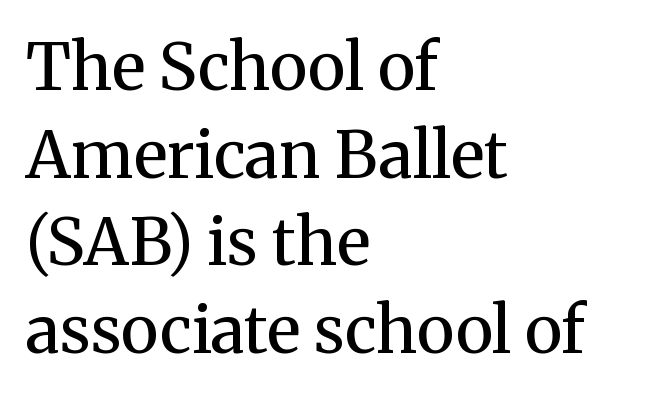
{"serif": "yes", "italic": "no", "bold": "no", "weight": "regular", "width": "normal", "stroke_contrast": "medium", "x_height": "medium", "monospaced": "no", "underline": "no", "align": "left", "line_spacing": "normal", "line_spacing_ratio": 1.35, "letter_spacing": "normal", "letter_spacing_em": 0.0, "glyph_px": 65}
